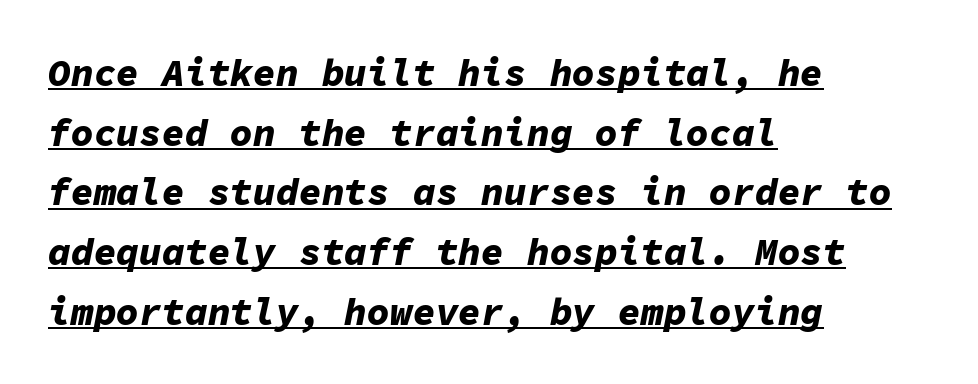
The strokes are fattened all the way to bold. The lettering is marked with a stroke running underneath it. The passage shown stacks its lines at a standard gap. There's an unmistakable incline to the writing here. Short and long lines alike share a common starting point at left. This sample has the even, mechanical cadence of fixed-width lettering.
